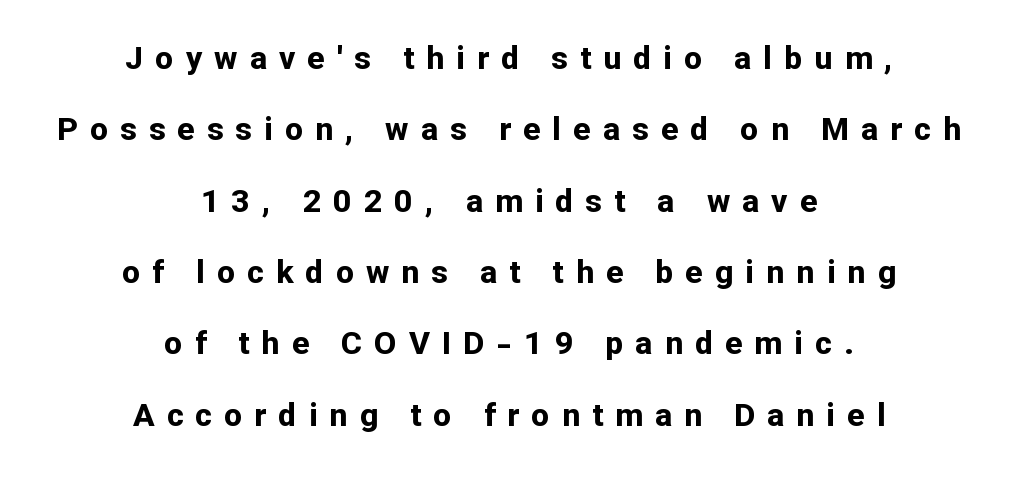
This is the regular roman posture of the typeface. The compositor balanced each line on the midline. The strokes are fattened all the way to bold. Rule under the text: the space is simply empty.
